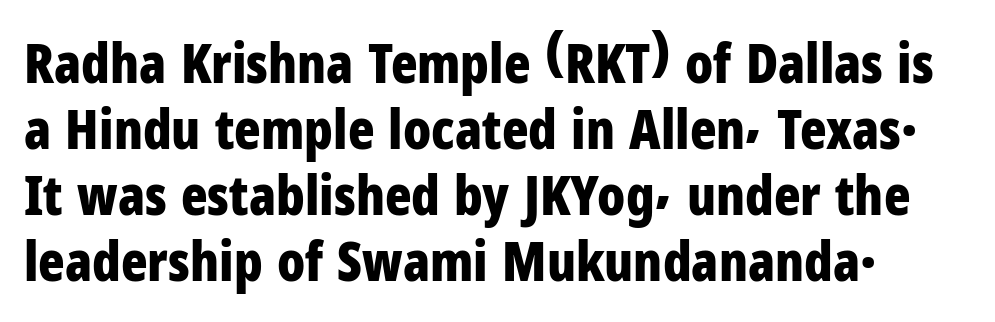
{"serif": "no", "italic": "no", "bold": "yes", "weight": "bold", "width": "condensed", "stroke_contrast": "low", "x_height": "medium", "monospaced": "no", "underline": "no", "align": "left", "line_spacing_ratio": 1.2, "letter_spacing": "normal", "letter_spacing_em": 0.0, "glyph_px": 55}
